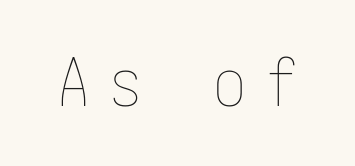
Q: Is the text bold? A: No.
Q: Is the text italic (slanted)? A: No, it is upright.
Q: Is the text underlined? A: No.
Q: Is the spacing between letters normal or unusually wide? A: Unusually wide.
Q: Width (condensed, normal, or wide)? A: Condensed.
Q: Stroke contrast? A: Low.
Q: x-height? A: Medium.
